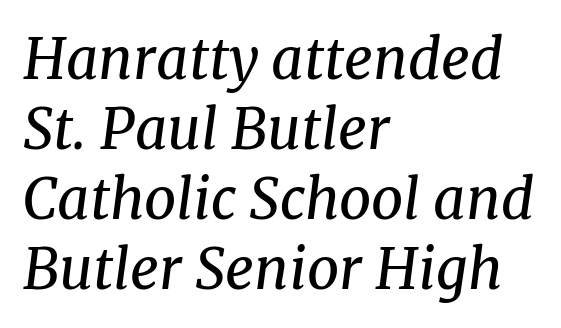
Q: Is the text bold? A: No.
Q: Is the text italic (slanted)? A: Yes, it leans right by about 8 degrees.
Q: Is the typeface a serif or a sans-serif typeface? A: Serif.
Q: Is the text underlined? A: No.
Q: How is the paragraph aligned? A: Left-aligned.
Q: Is the spacing between letters normal or unusually wide? A: Normal.
Q: Is the spacing between lines tight, normal or loose? A: Normal.
Q: Width (condensed, normal, or wide)? A: Normal.
Q: Stroke contrast? A: Medium.
Q: x-height? A: Medium.
Q: Monospaced? A: No.
